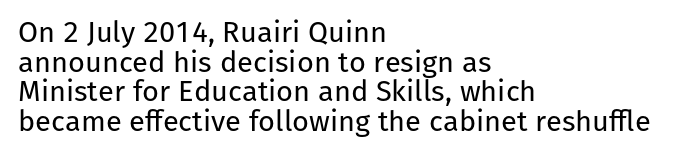
Inter-character spacing is left at the font's built-in metrics. The face used here is a sans, in the tradition of grotesques and geometrics. Unmarked baselines from the first word to the last. No italicization has been applied; the sample stays upright. Varying glyph widths throughout — classic text-font behaviour.
